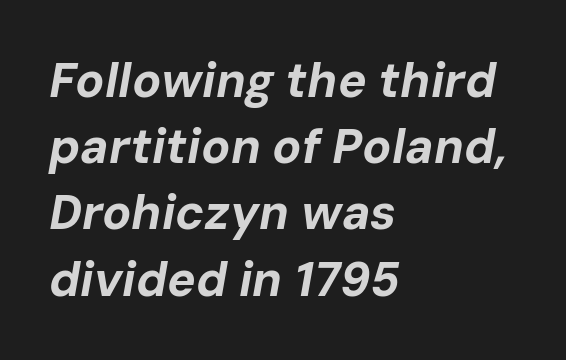
What weight is shown? A full bold with thick strokes. The lines are quadded left. If you drew a line through each stem, it would be angled. Quick note: underline off.
